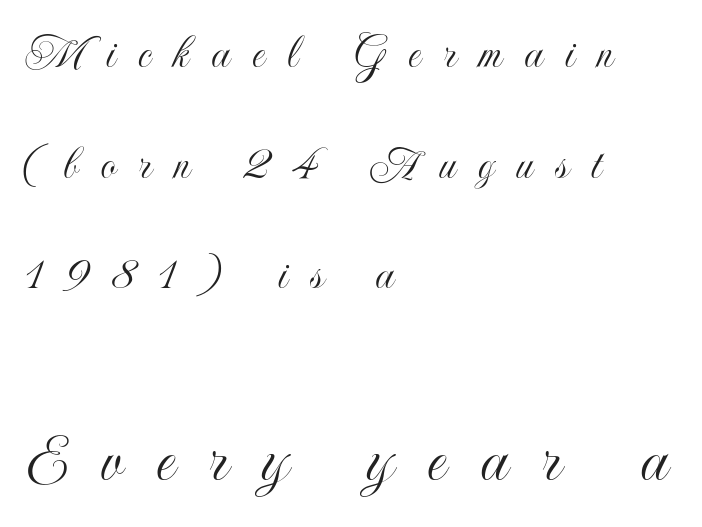
{"width": "condensed", "x_height": "small", "monospaced": "no", "underline": "no", "align": "left", "line_spacing": "loose", "line_spacing_ratio": 2.26, "letter_spacing": "wide", "letter_spacing_em": 0.46, "larger_block": "second", "size_ratio": 1.49, "glyph_px": 73}
